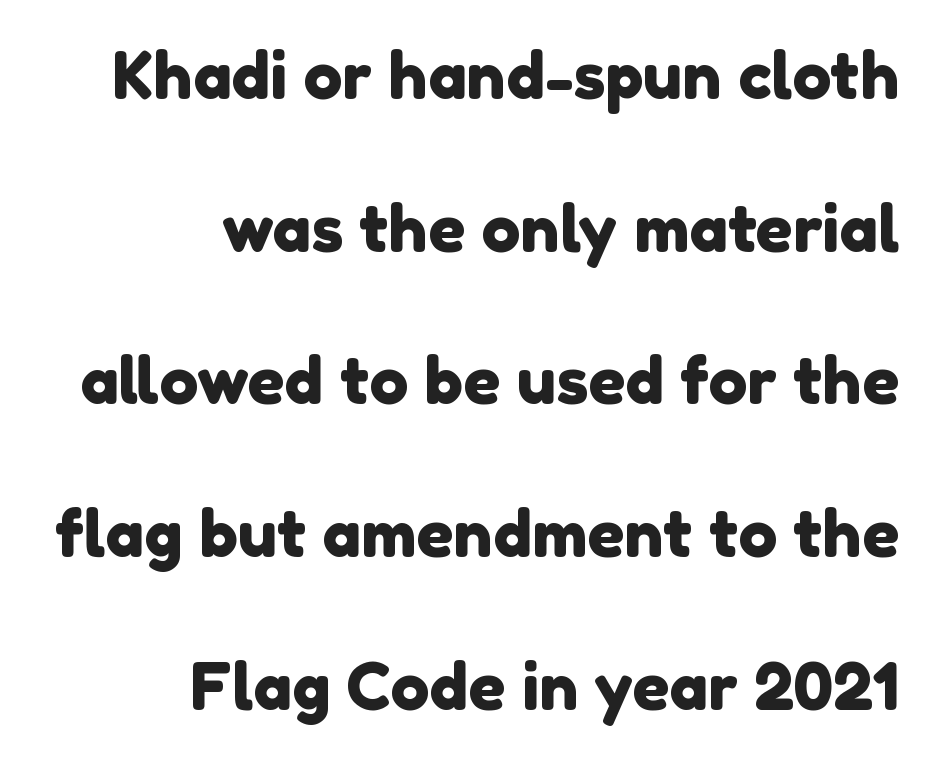
Q: Is the typeface a serif or a sans-serif typeface? A: Sans-serif.
Q: Is the text underlined? A: No.
Q: How is the paragraph aligned? A: Right-aligned.
Q: Is the spacing between letters normal or unusually wide? A: Normal.
Q: Is the spacing between lines tight, normal or loose? A: Loose.
Q: Width (condensed, normal, or wide)? A: Normal.
Q: x-height? A: Medium.
Q: Monospaced? A: No.
